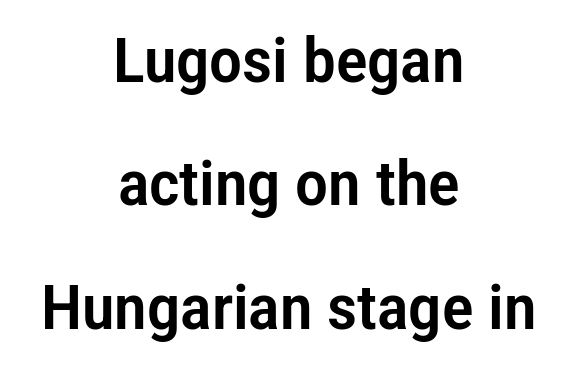
Note the varied advance widths — an 'i' is clearly narrower than an 'm'. Spacing between characters is what you'd get straight out of the box. The paragraph shown floats in the horizontal middle. It's the straight-up-and-down kind of type. Unmarked baselines from the first word to the last. In terms of letterform style, serifs are entirely absent.
